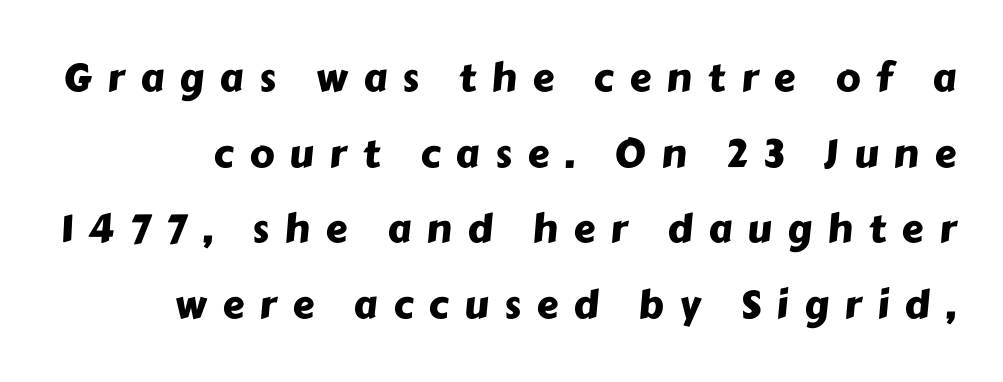
The rendering uses natural spacing where letterforms have individual widths. How would I describe the line gaps? Wide and relaxed. Check the space under the baseline: it is left empty. Type style note: lacks serifs. Words appear elongated and porous because spacing is wide.
